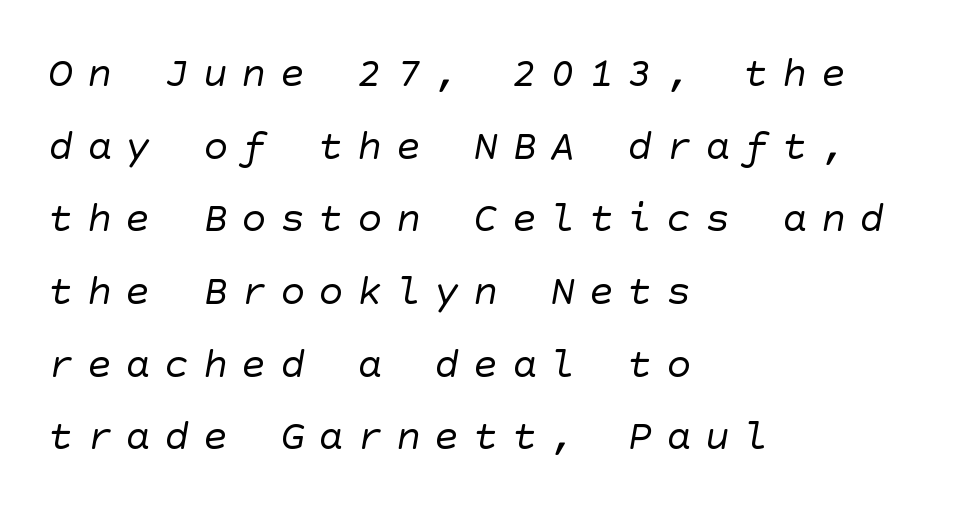
The letters look calm and open, with moderate or lighter stems. Descenders are the only things crossing below the line. If you drew a ruler down the left edge, every line would touch it. The text was rendered using a sans face with plain stroke endings. A typesetter would call this heavily tracked-out type.
